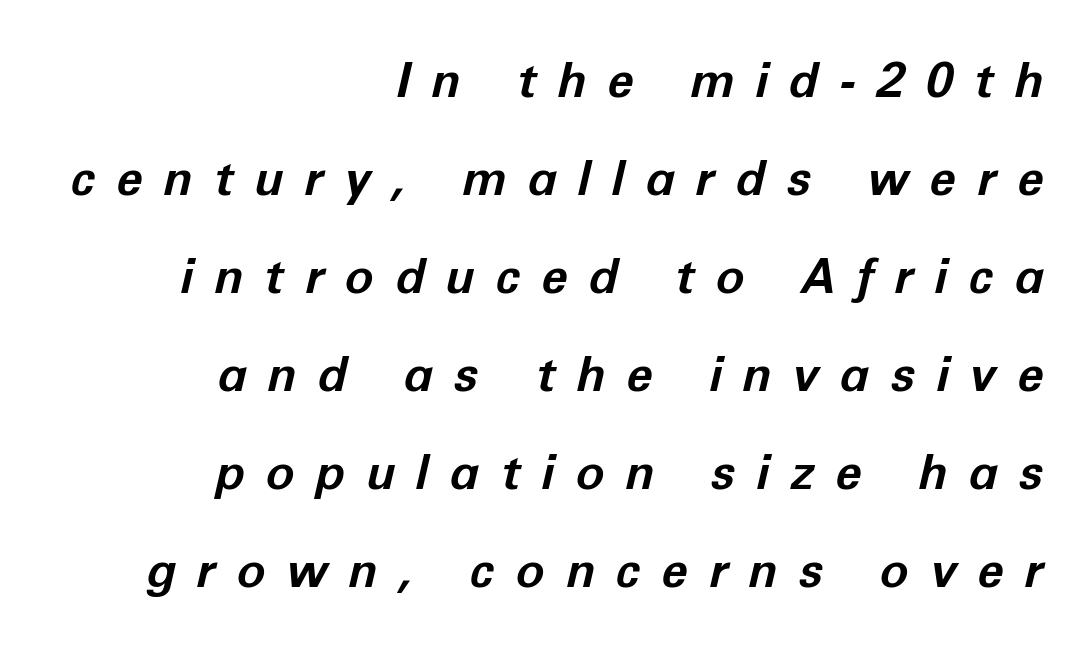
Italic? Definitely — the glyphs are oblique. Line ends are locked; line starts wander. A clean baseline with only descenders dipping below it. The line-height multiplier appears high, well above default.
